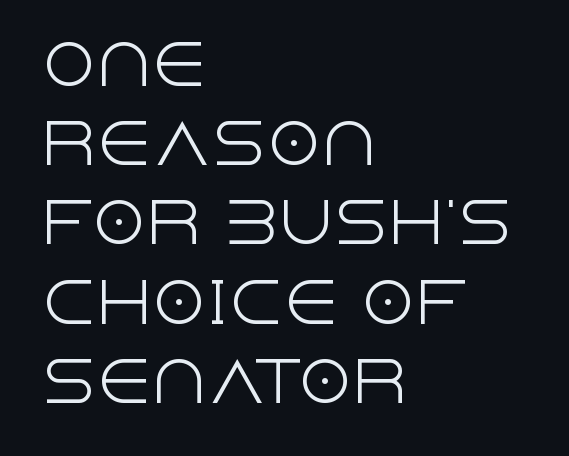
Q: Is the text bold? A: No.
Q: Is the text italic (slanted)? A: No, it is upright.
Q: Is the typeface a serif or a sans-serif typeface? A: Sans-serif.
Q: Is the text underlined? A: No.
Q: How is the paragraph aligned? A: Left-aligned.
Q: Is the spacing between letters normal or unusually wide? A: Normal.
Q: Is the spacing between lines tight, normal or loose? A: Normal.
Q: Width (condensed, normal, or wide)? A: Normal.
Q: x-height? A: Large.
Q: Monospaced? A: No.
